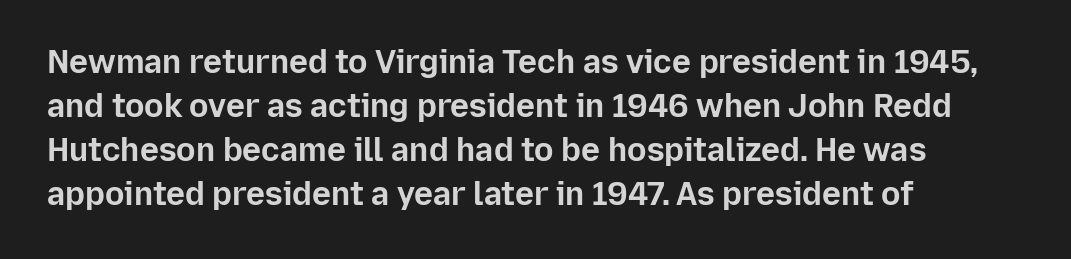
Q: Is the text bold? A: Yes.
Q: Is the text italic (slanted)? A: No, it is upright.
Q: Is the typeface a serif or a sans-serif typeface? A: Sans-serif.
Q: Is the text underlined? A: No.
Q: How is the paragraph aligned? A: Left-aligned.
Q: Is the spacing between letters normal or unusually wide? A: Normal.
Q: Is the spacing between lines tight, normal or loose? A: Normal.
Q: Width (condensed, normal, or wide)? A: Normal.
Q: Stroke contrast? A: Low.
Q: x-height? A: Medium.
Q: Monospaced? A: No.
